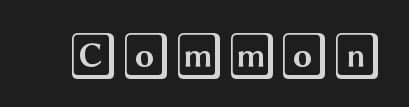
{"italic": "no", "width": "wide", "x_height": "large", "underline": "no", "letter_spacing": "normal", "letter_spacing_em": 0.0, "glyph_px": 48}
